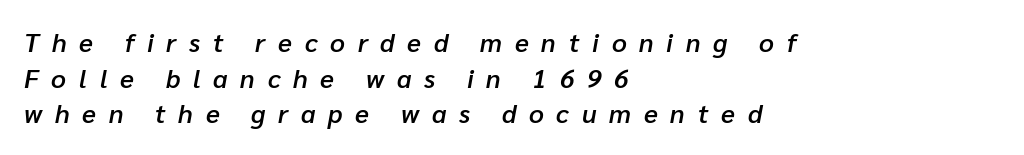
{"italic": "yes", "lean": "right", "slant_degrees": 10, "bold": "semi", "underline": "no", "align": "left", "line_spacing": "normal", "line_spacing_ratio": 1.37, "letter_spacing": "wide", "letter_spacing_em": 0.49, "glyph_px": 26}
